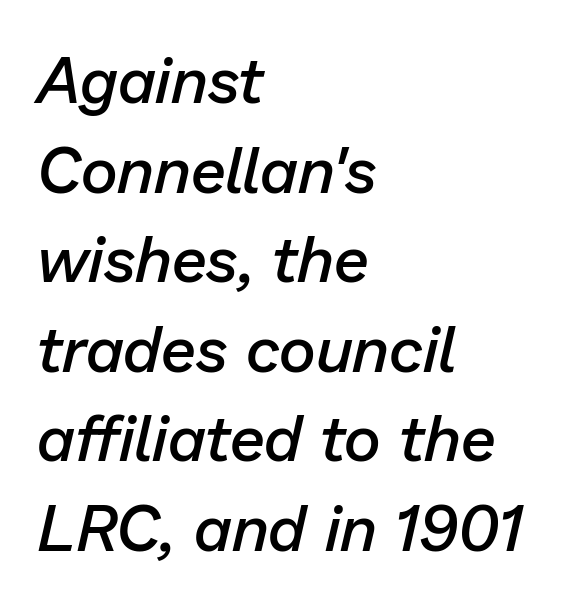
{"italic": "yes", "lean": "right", "slant_degrees": 13, "bold": "semi", "weight": "semibold", "width": "normal", "stroke_contrast": "low", "x_height": "medium", "monospaced": "no", "underline": "no", "align": "left", "line_spacing": "normal", "line_spacing_ratio": 1.4, "letter_spacing": "normal", "letter_spacing_em": 0.0, "glyph_px": 64}
